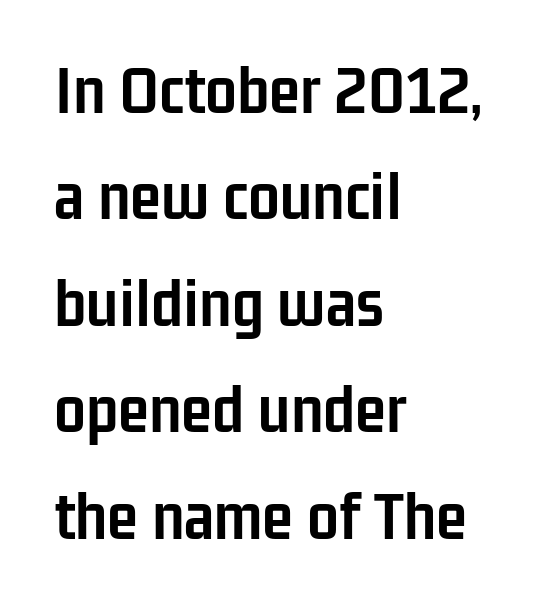
Q: Is the text bold? A: Yes.
Q: Is the text italic (slanted)? A: No, it is upright.
Q: Is the typeface a serif or a sans-serif typeface? A: Sans-serif.
Q: Is the text underlined? A: No.
Q: How is the paragraph aligned? A: Left-aligned.
Q: Is the spacing between letters normal or unusually wide? A: Normal.
Q: Is the spacing between lines tight, normal or loose? A: Normal.
Q: Width (condensed, normal, or wide)? A: Condensed.
Q: Stroke contrast? A: Low.
Q: x-height? A: Medium.
Q: Monospaced? A: No.
